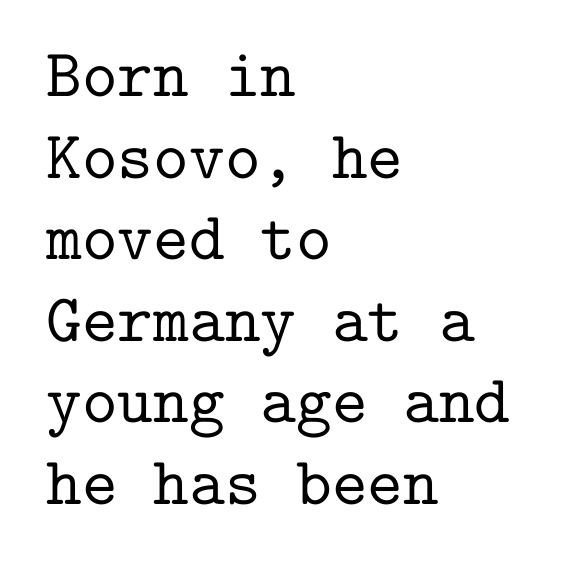
Q: Is the text italic (slanted)? A: No, it is upright.
Q: Is the typeface a serif or a sans-serif typeface? A: Serif.
Q: Is the text underlined? A: No.
Q: How is the paragraph aligned? A: Left-aligned.
Q: Is the spacing between letters normal or unusually wide? A: Normal.
Q: Width (condensed, normal, or wide)? A: Normal.
Q: Stroke contrast? A: Low.
Q: x-height? A: Medium.
Q: Monospaced? A: Yes.
